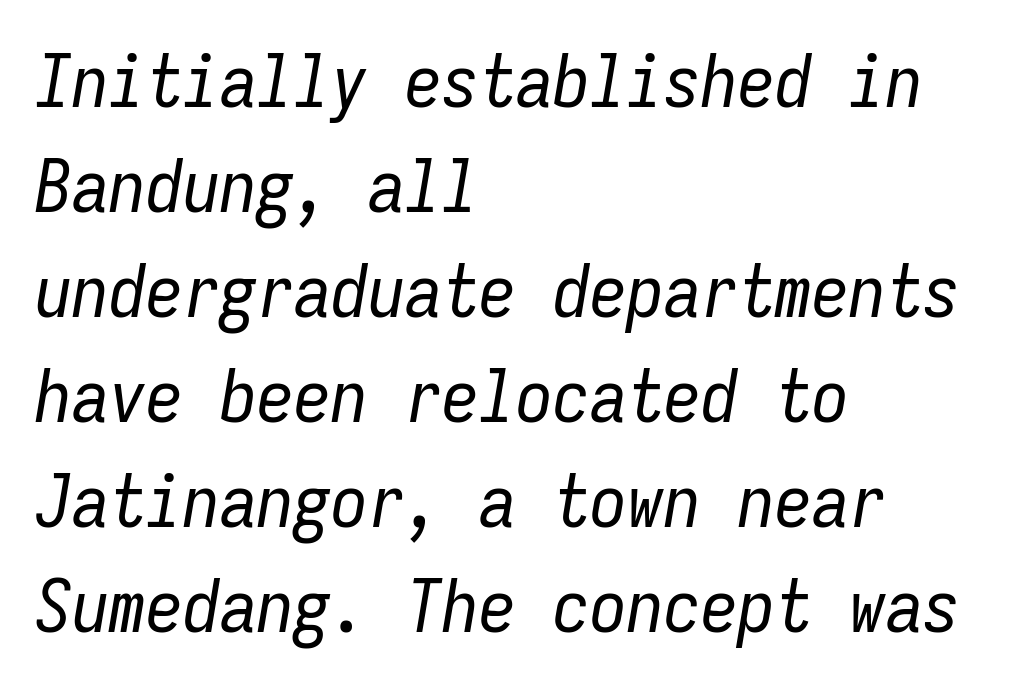
Ink coverage per letter is moderate at most. Observe the lean: these are italic letterforms. Regarding leading, the lines here are spaced in the standard way. Monospaced: the letters line up in strict vertical columns.
